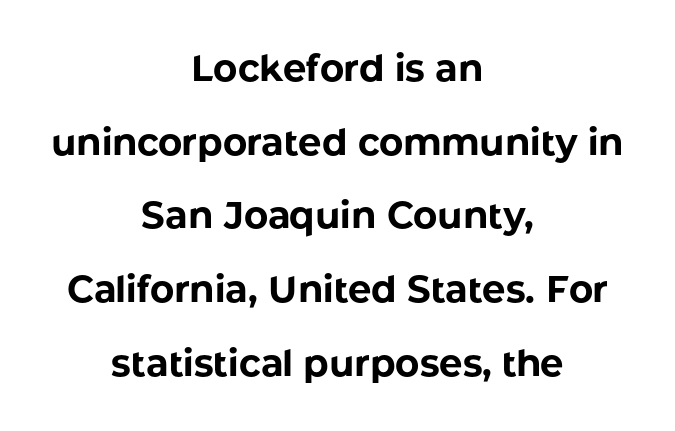
Q: Is the text bold? A: Yes.
Q: Is the text italic (slanted)? A: No, it is upright.
Q: Is the typeface a serif or a sans-serif typeface? A: Sans-serif.
Q: Is the text underlined? A: No.
Q: How is the paragraph aligned? A: Centered.
Q: Is the spacing between letters normal or unusually wide? A: Normal.
Q: Is the spacing between lines tight, normal or loose? A: Loose.
Q: Width (condensed, normal, or wide)? A: Normal.
Q: Stroke contrast? A: Low.
Q: x-height? A: Medium.
Q: Monospaced? A: No.
